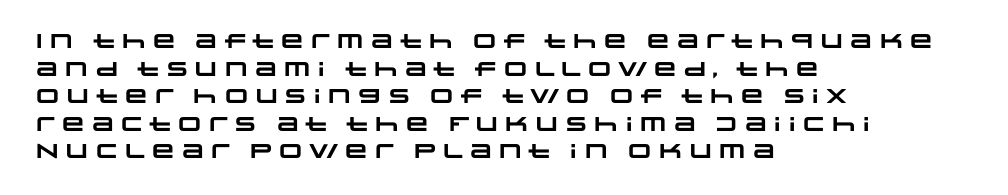
{"bold": "yes", "underline": "no", "align": "left", "line_spacing": "normal", "line_spacing_ratio": 1.38, "letter_spacing": "normal", "letter_spacing_em": 0.0, "glyph_px": 20}
